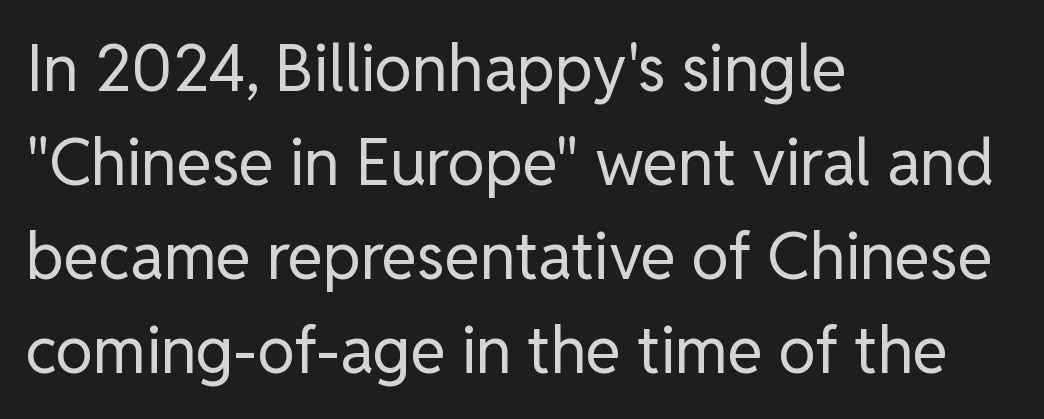
{"serif": "no", "italic": "no", "bold": "no", "weight": "regular", "width": "normal", "stroke_contrast": "low", "x_height": "medium", "monospaced": "no", "underline": "no", "align": "left", "line_spacing": "normal", "line_spacing_ratio": 1.47, "letter_spacing": "normal", "letter_spacing_em": 0.0, "glyph_px": 64}
